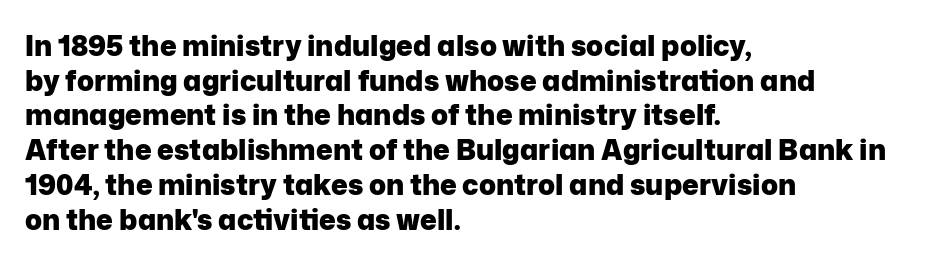
The image shows 28 px heavy sans-serif type, upright; set left-aligned, line spacing 1.24x, normal letter spacing, not underlined; low stroke contrast and a medium x-height.
